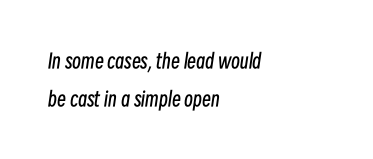
The image shows 20 px text type, italic (leaning right); set left-aligned, line spacing 1.89x, normal letter spacing, not underlined.
